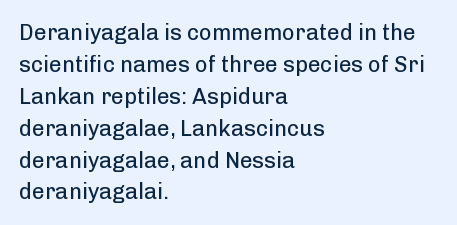
This sample uses an upright cut, with every glyph sitting square on the baseline. Check the space under the baseline: it is left empty. These lines are set flush left with a ragged right edge. Weight: not bold — regular or lighter.
